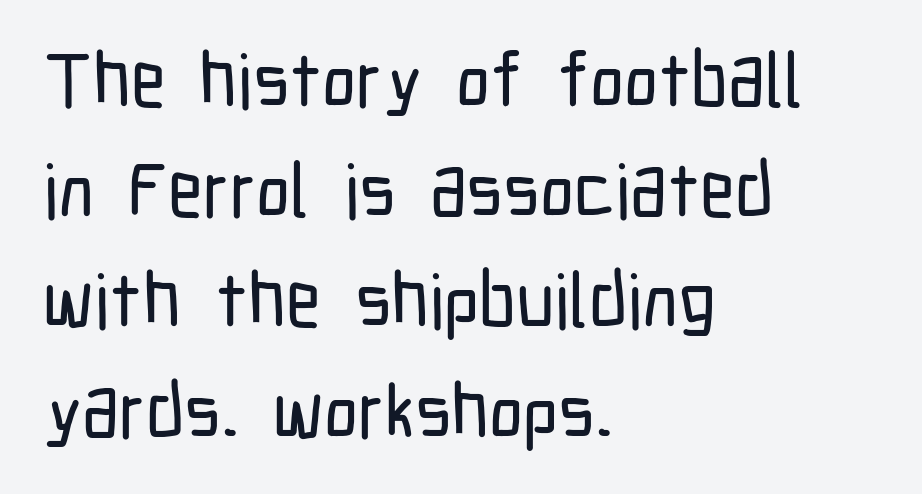
The image shows 76 px condensed sans-serif type, upright; set left-aligned, normal line spacing (1.45x), normal letter spacing, not underlined; low stroke contrast and a medium x-height.
